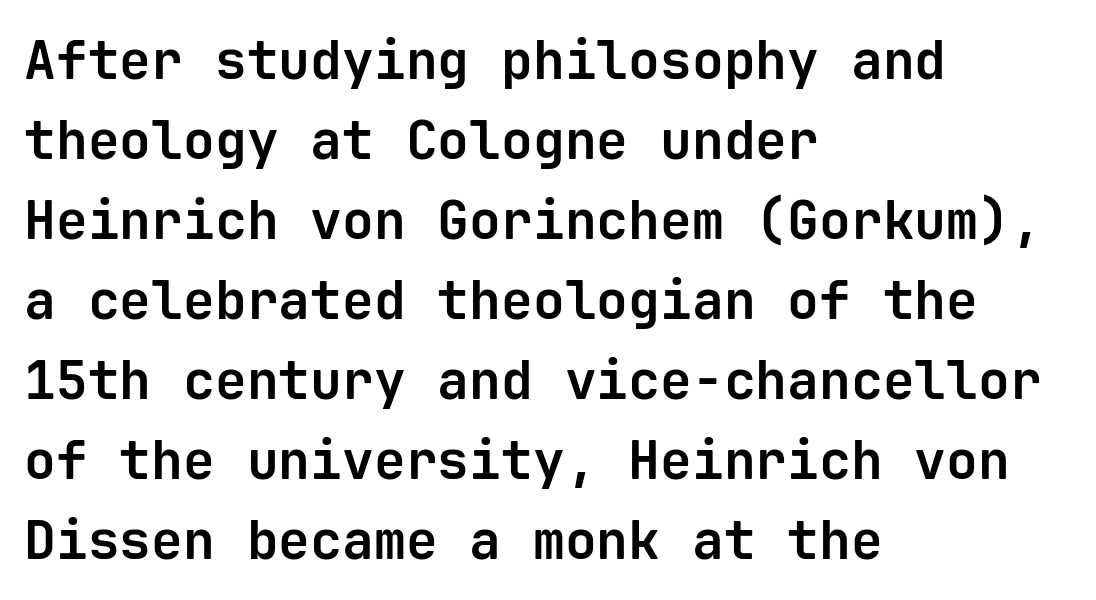
Q: Is the text bold? A: Yes.
Q: Is the text italic (slanted)? A: No, it is upright.
Q: Is the typeface a serif or a sans-serif typeface? A: Sans-serif.
Q: Is the text underlined? A: No.
Q: How is the paragraph aligned? A: Left-aligned.
Q: Is the spacing between letters normal or unusually wide? A: Normal.
Q: Is the spacing between lines tight, normal or loose? A: Normal.
Q: Width (condensed, normal, or wide)? A: Normal.
Q: Stroke contrast? A: Low.
Q: x-height? A: Medium.
Q: Monospaced? A: Yes.
